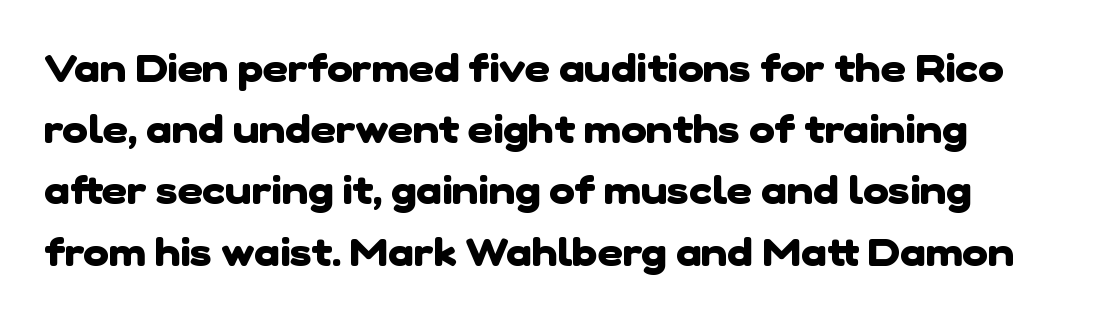
The image shows 39 px heavy sans-serif type; set normal line spacing (1.57x), normal letter spacing, not underlined; low stroke contrast and a medium x-height.
